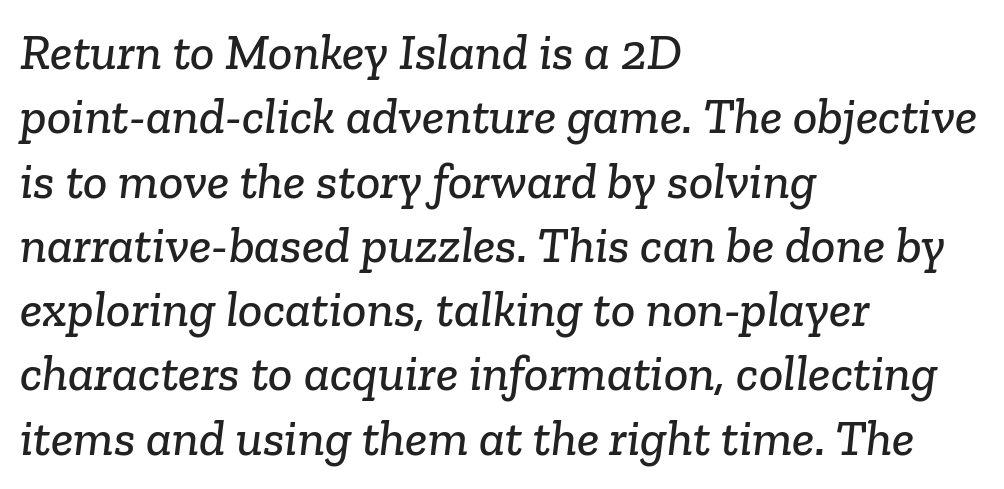
Where is the straight margin? On the left. Nobody touched the tracking dial on this one. Examine the stroke ends and you'll spot serifs. Horizontal bands of white between lines are of average thickness. Clear beneath every line of the passage.
